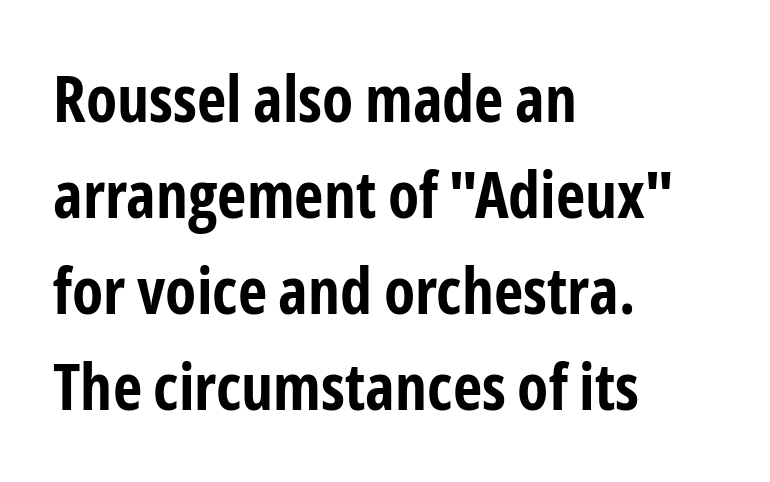
{"serif": "no", "italic": "no", "bold": "yes", "weight": "bold", "width": "condensed", "stroke_contrast": "low", "x_height": "medium", "monospaced": "no", "underline": "no", "align": "left", "line_spacing": "normal", "line_spacing_ratio": 1.5, "letter_spacing": "normal", "letter_spacing_em": 0.0, "glyph_px": 64}
